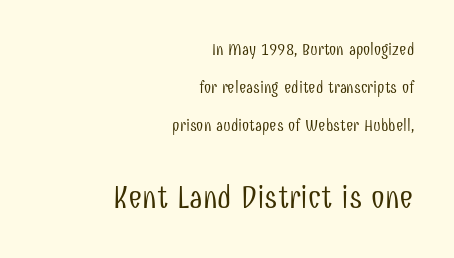
No extra tracking has been applied to these lines. Just letters on the line, the space beneath them empty. The lines are spread far apart with generous leading. Reading down the block, your eye finds every line finishing at a fixed right position. Weight: regular or lighter.
